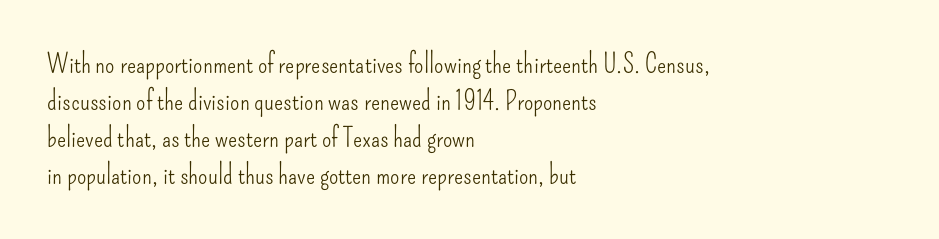
The image shows 27 px text type, upright; set left-aligned, normal line spacing (1.37x), normal letter spacing, not underlined.
